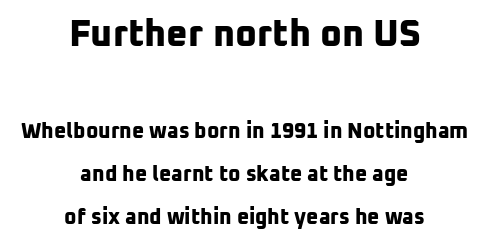
Just letters on the line, the space beneath them empty. Observe the ordinary spacing: letters are neighbours, not strangers. Heft: maximum for text — a bold. Proportional: the letters do not fall into vertical columns.
